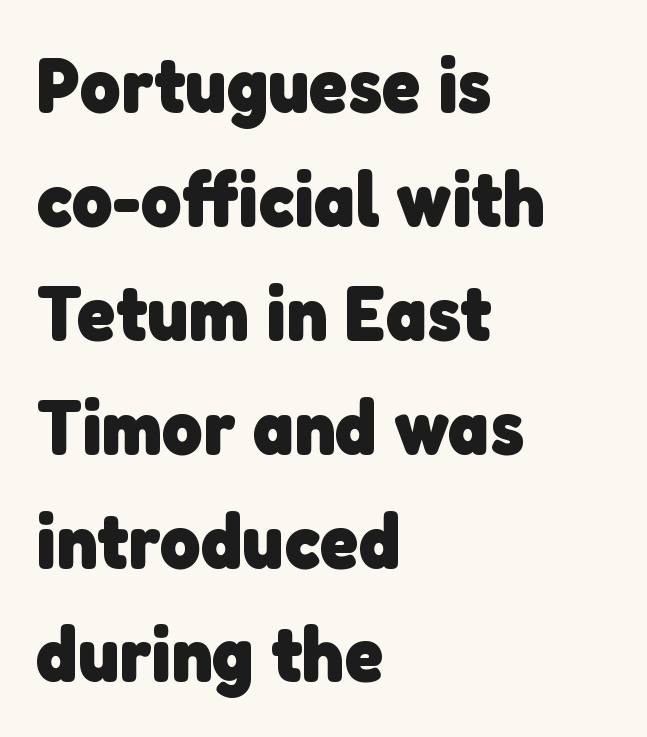
{"serif": "no", "bold": "yes", "weight": "heavy", "width": "normal", "stroke_contrast": "low", "x_height": "medium", "monospaced": "no", "underline": "no", "align": "left", "line_spacing": "normal", "line_spacing_ratio": 1.46, "letter_spacing": "normal", "letter_spacing_em": 0.0, "glyph_px": 78}
